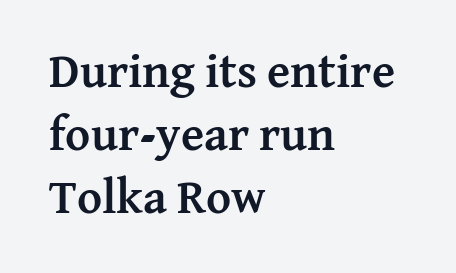
Q: Is the text bold? A: Yes.
Q: Is the text italic (slanted)? A: No, it is upright.
Q: Is the typeface a serif or a sans-serif typeface? A: Serif.
Q: Is the text underlined? A: No.
Q: How is the paragraph aligned? A: Left-aligned.
Q: Is the spacing between letters normal or unusually wide? A: Normal.
Q: Is the spacing between lines tight, normal or loose? A: Normal.
Q: Width (condensed, normal, or wide)? A: Normal.
Q: Stroke contrast? A: Medium.
Q: x-height? A: Medium.
Q: Monospaced? A: No.
